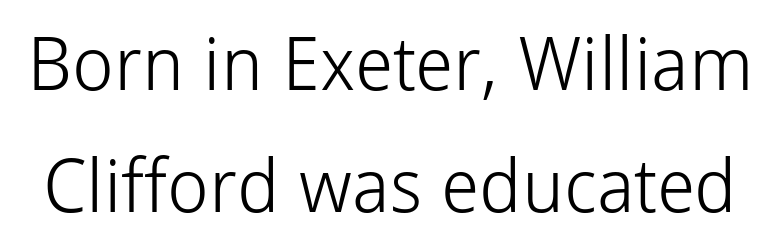
Characters follow at the spacing the type designer built in. Font category for this specimen: sans-serif. Descenders hang freely into open space. Here the designer chose a conventional face with non-uniform glyph widths. Vertically, the passage feels balanced, rows spaced as you'd expect.
